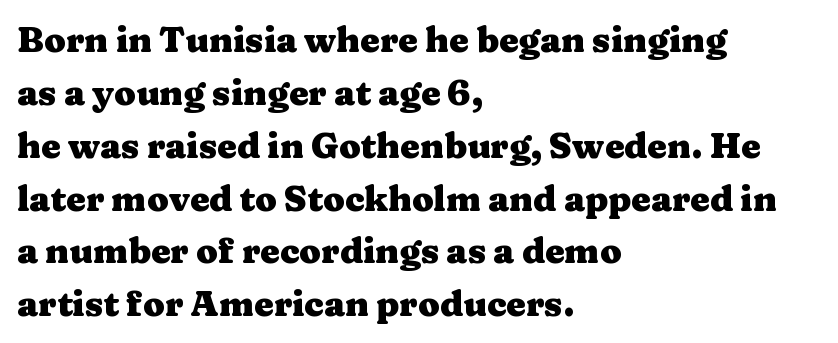
{"serif": "yes", "italic": "no", "bold": "yes", "weight": "heavy", "width": "wide", "stroke_contrast": "medium", "x_height": "medium", "monospaced": "no", "underline": "no", "align": "left", "line_spacing": "normal", "line_spacing_ratio": 1.51, "letter_spacing": "normal", "letter_spacing_em": 0.0, "glyph_px": 35}
